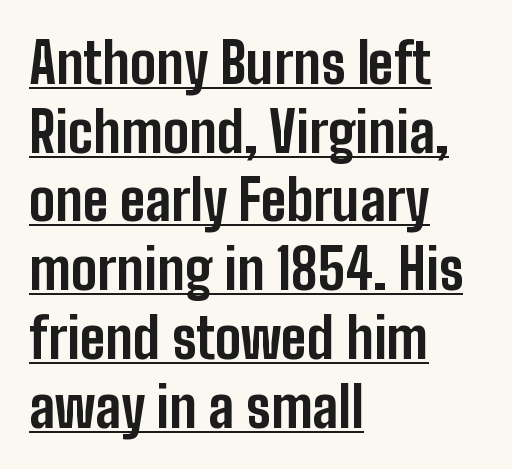
{"serif": "no", "italic": "no", "bold": "yes", "weight": "bold", "width": "condensed", "stroke_contrast": "low", "x_height": "medium", "monospaced": "no", "underline": "yes", "align": "left", "line_spacing": "normal", "line_spacing_ratio": 1.25, "letter_spacing": "normal", "letter_spacing_em": 0.0, "glyph_px": 55}
